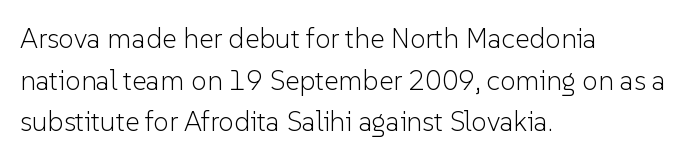
{"serif": "no", "italic": "no", "bold": "no", "weight": "light", "width": "normal", "stroke_contrast": "low", "x_height": "medium", "monospaced": "no", "underline": "no", "align": "left", "line_spacing": "normal", "line_spacing_ratio": 1.49, "letter_spacing": "normal", "letter_spacing_em": 0.0, "glyph_px": 28}
